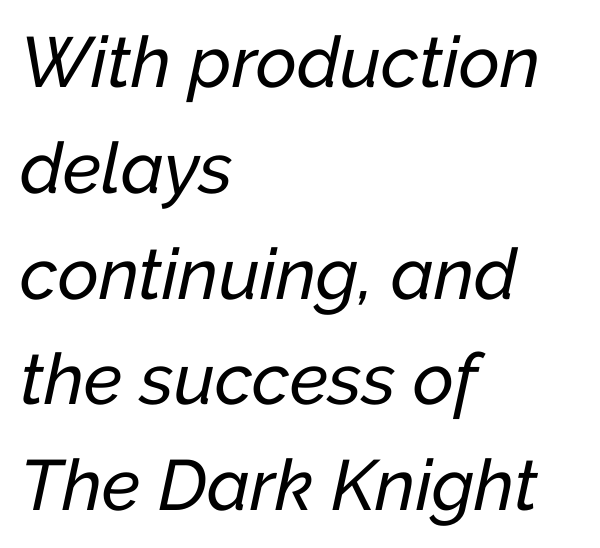
Horizontally, the lines are justified to the leading edge only. The rendering keeps characters at their native spacing. Varying glyph widths throughout — classic text-font behaviour. Slant detected: the letters are inclined. Clear beneath every line of the passage. This sample keeps an unexceptional amount of space between lines.
